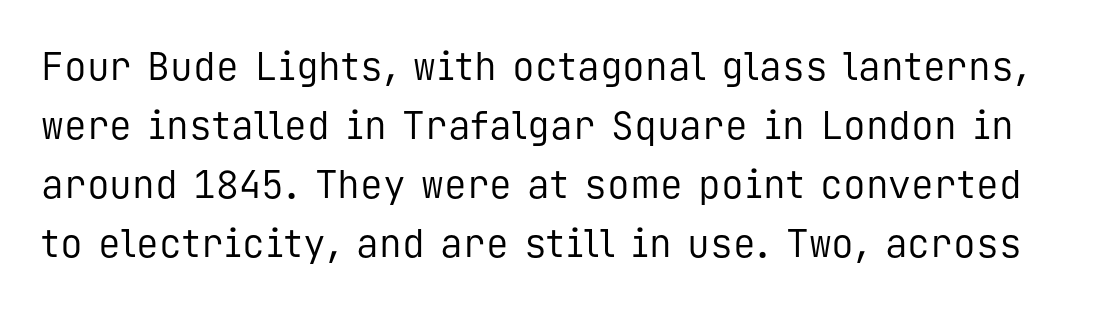
{"serif": "no", "italic": "no", "bold": "no", "weight": "regular", "width": "normal", "stroke_contrast": "low", "x_height": "medium", "monospaced": "yes", "underline": "no", "line_spacing": "normal", "line_spacing_ratio": 1.55, "letter_spacing": "normal", "letter_spacing_em": 0.0, "glyph_px": 38}
